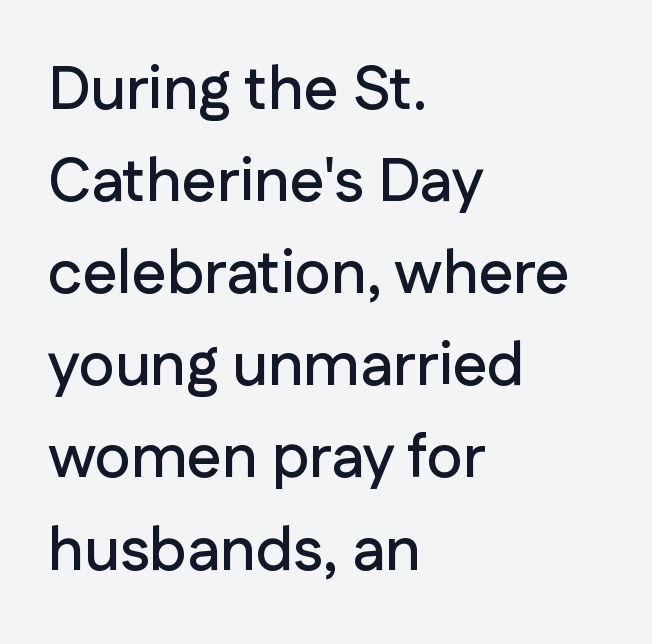
Q: Is the text italic (slanted)? A: No, it is upright.
Q: Is the typeface a serif or a sans-serif typeface? A: Sans-serif.
Q: Is the text underlined? A: No.
Q: How is the paragraph aligned? A: Left-aligned.
Q: Is the spacing between letters normal or unusually wide? A: Normal.
Q: Is the spacing between lines tight, normal or loose? A: Normal.
Q: Width (condensed, normal, or wide)? A: Normal.
Q: Stroke contrast? A: Low.
Q: x-height? A: Medium.
Q: Monospaced? A: No.
